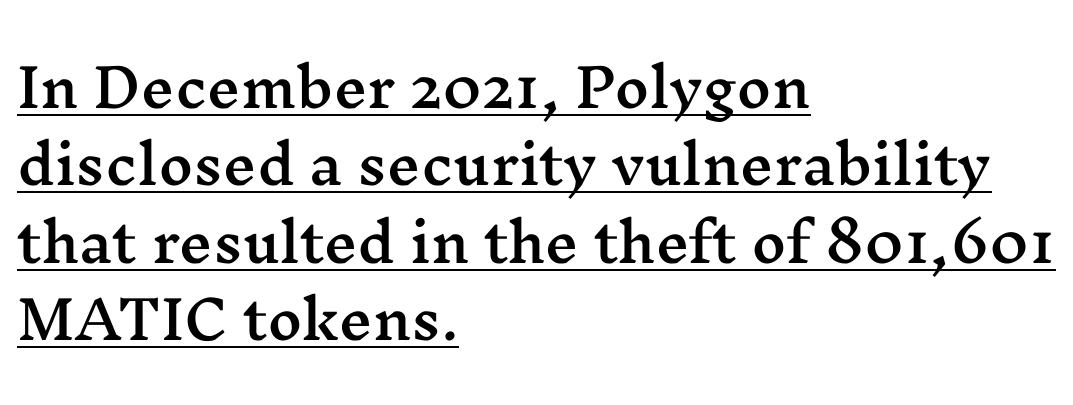
Q: Is the text italic (slanted)? A: No, it is upright.
Q: Is the typeface a serif or a sans-serif typeface? A: Serif.
Q: Is the text underlined? A: Yes.
Q: How is the paragraph aligned? A: Left-aligned.
Q: Is the spacing between letters normal or unusually wide? A: Normal.
Q: Is the spacing between lines tight, normal or loose? A: Normal.
Q: Width (condensed, normal, or wide)? A: Wide.
Q: Stroke contrast? A: Medium.
Q: x-height? A: Medium.
Q: Monospaced? A: No.
